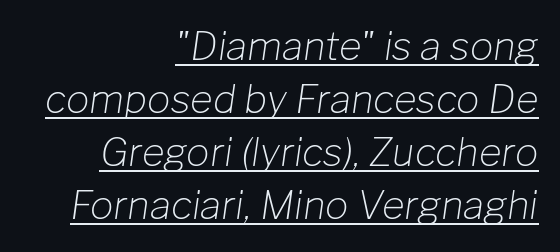
{"italic": "yes", "lean": "right", "slant_degrees": 8, "bold": "no", "weight": "light", "width": "normal", "stroke_contrast": "low", "x_height": "medium", "monospaced": "no", "underline": "yes", "align": "right", "line_spacing": "normal", "line_spacing_ratio": 1.36, "letter_spacing": "normal", "letter_spacing_em": 0.0, "glyph_px": 39}
